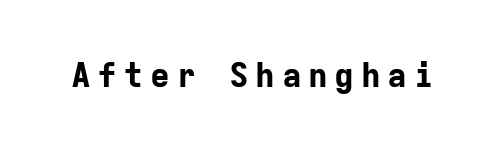
Q: Is the text bold? A: Yes.
Q: Is the text italic (slanted)? A: No, it is upright.
Q: Is the typeface a serif or a sans-serif typeface? A: Sans-serif.
Q: Is the text underlined? A: No.
Q: Is the spacing between letters normal or unusually wide? A: Unusually wide.
Q: Width (condensed, normal, or wide)? A: Normal.
Q: Stroke contrast? A: Low.
Q: x-height? A: Medium.
Q: Monospaced? A: Yes.
